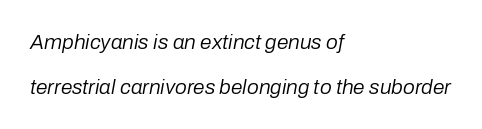
Q: Is the text bold? A: No.
Q: Is the text italic (slanted)? A: Yes, it leans right by about 10 degrees.
Q: Is the text underlined? A: No.
Q: How is the paragraph aligned? A: Left-aligned.
Q: Is the spacing between letters normal or unusually wide? A: Normal.
Q: Is the spacing between lines tight, normal or loose? A: Loose.
